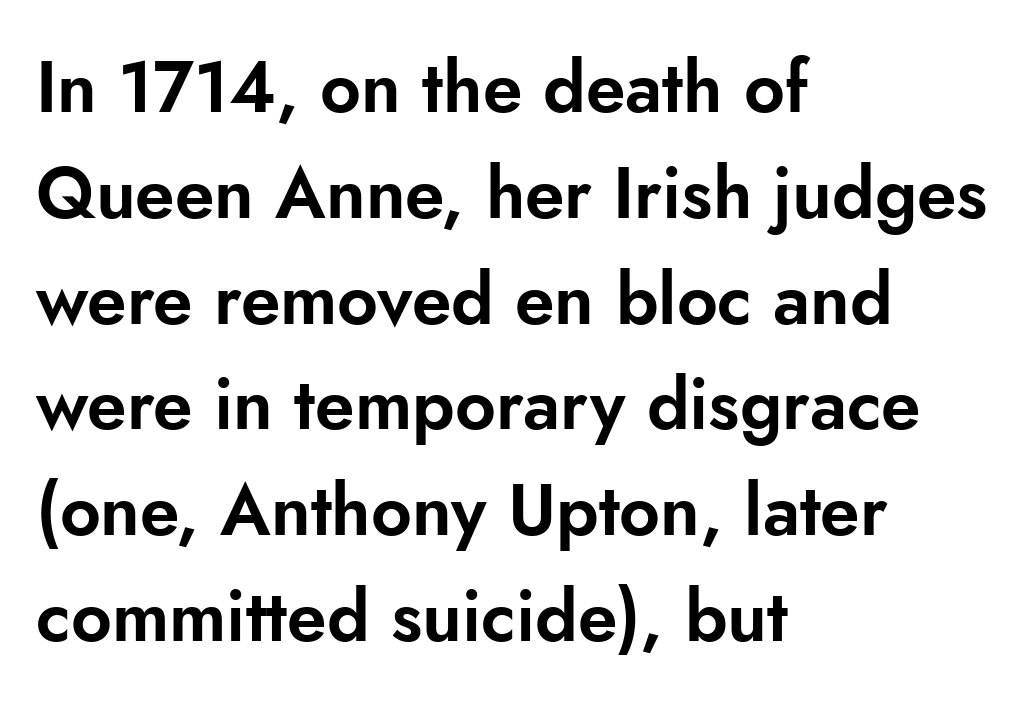
In terms of leading, this rendering sits right in the middle. Typographically, this falls in the sans-serif category. The lettering stays uniformly vertical, giving the passage a roman look. Spacing between characters is what you'd get straight out of the box. Just letters on the line, the space beneath them empty.
